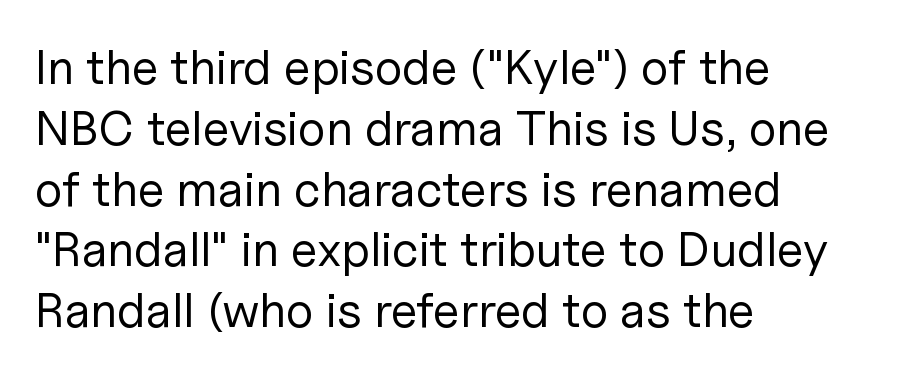
Character widths vary here, with narrow letters taking less room than wide ones. The type family on display is of the sans-serif kind. Each stroke keeps to a modest, everyday thickness or less. Visually the block forms a straight wall on the left and a jagged coastline on the right.
